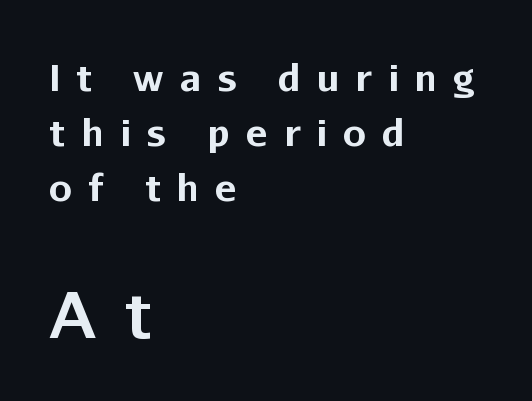
The image shows 64 px bold sans-serif type, upright; set left-aligned, normal line spacing (1.49x), unusually wide letter spacing (+0.43 em), not underlined; the second (bottom) block is 1.73x larger; low stroke contrast and a medium x-height.
